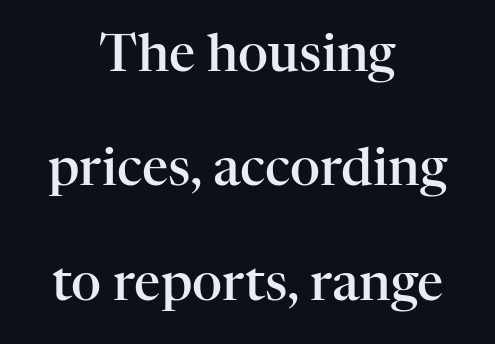
The image shows 52 px semibold serif type, upright; set centered, loose line spacing (2.2x), normal letter spacing, not underlined; high stroke contrast and a medium x-height.
